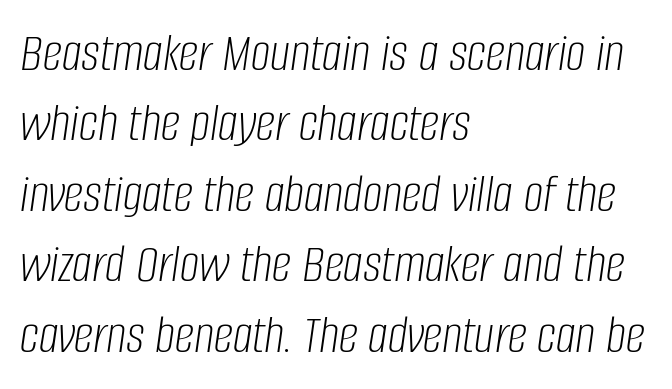
The image shows 55 px light, condensed type, italic (leaning right); set left-aligned, normal line spacing (1.28x), normal letter spacing, not underlined; low stroke contrast and a large x-height.
